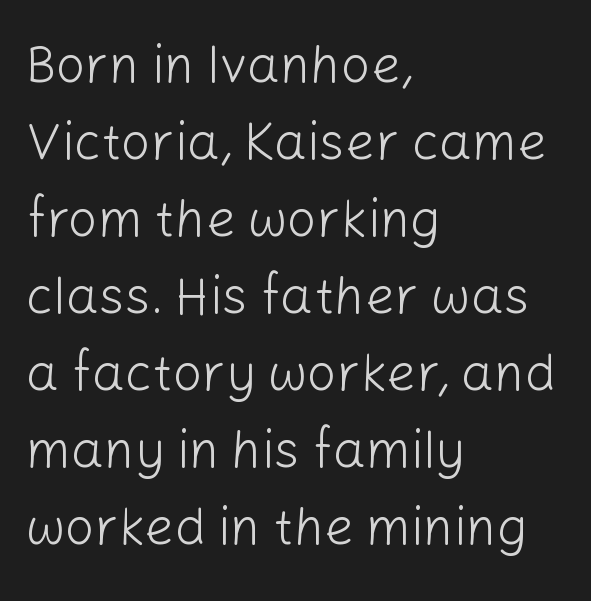
The image shows 52 px light sans-serif type, upright; set left-aligned, normal line spacing (1.48x), normal letter spacing, not underlined; low stroke contrast and a medium x-height.
